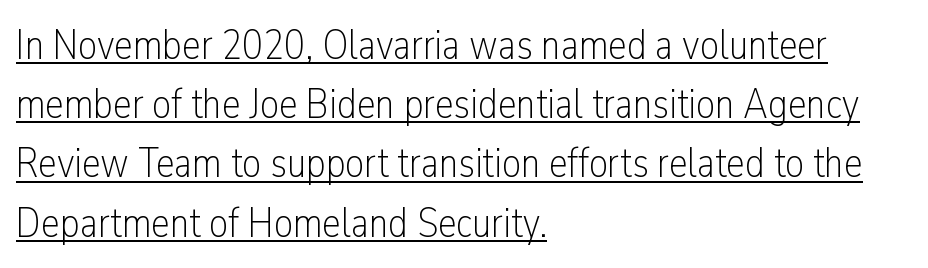
{"serif": "no", "italic": "no", "bold": "no", "weight": "light", "width": "condensed", "stroke_contrast": "low", "x_height": "medium", "monospaced": "no", "underline": "yes", "align": "left", "line_spacing": "normal", "line_spacing_ratio": 1.41, "letter_spacing": "normal", "letter_spacing_em": 0.0, "glyph_px": 42}
